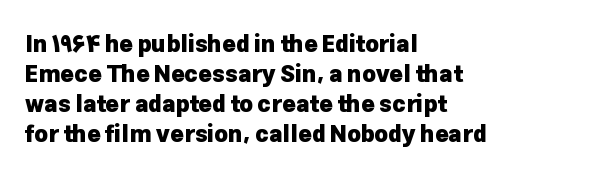
Does extra space separate the letters? No, they use regular spacing. The passage is arranged the way most books set body copy — flush left. Successive baselines arrive at the customary interval. Posture: upright roman. Is the type bold? Yes — the strokes are clearly thick and heavy.
